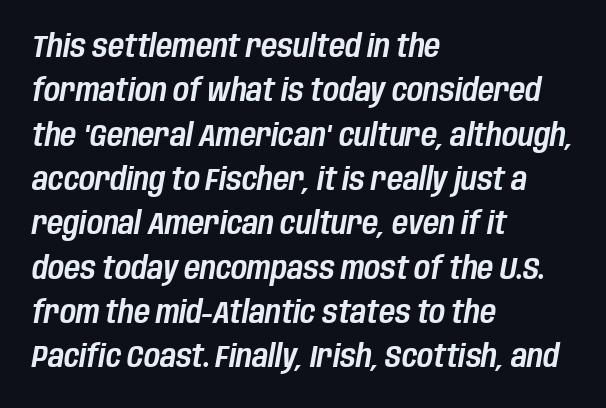
{"italic": "yes", "lean": "right", "slant_degrees": 10, "width": "condensed", "stroke_contrast": "low", "x_height": "large", "monospaced": "no", "underline": "no", "align": "left", "line_spacing": "normal", "line_spacing_ratio": 1.43, "letter_spacing": "normal", "letter_spacing_em": 0.0, "glyph_px": 31}
